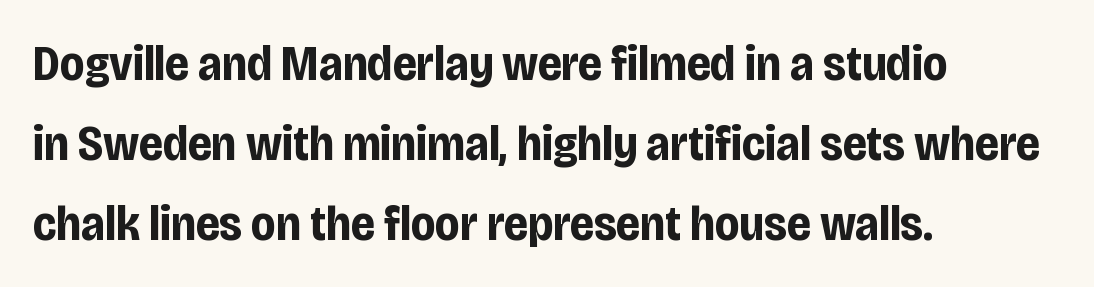
If you drew a ruler down the left edge, every line would touch it. Looks like regular typesetting: each glyph gets only the width it needs. Heavy, bold letterforms. The passage shown stacks its lines at a standard gap. Clear beneath every line of the passage.
